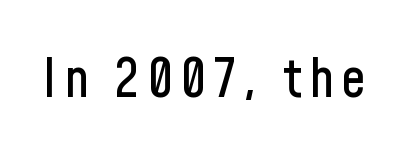
The image shows 54 px condensed sans-serif type, upright; set not underlined; low stroke contrast and a medium x-height.
